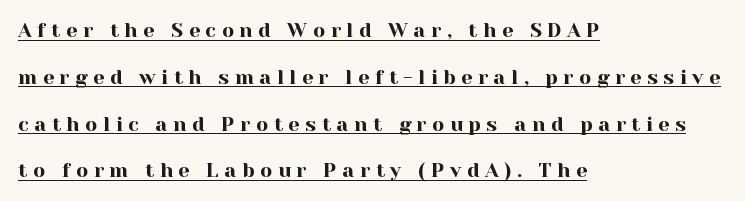
Q: Is the text italic (slanted)? A: No, it is upright.
Q: Is the text underlined? A: Yes.
Q: How is the paragraph aligned? A: Left-aligned.
Q: Is the spacing between letters normal or unusually wide? A: Unusually wide.
Q: Is the spacing between lines tight, normal or loose? A: Loose.
